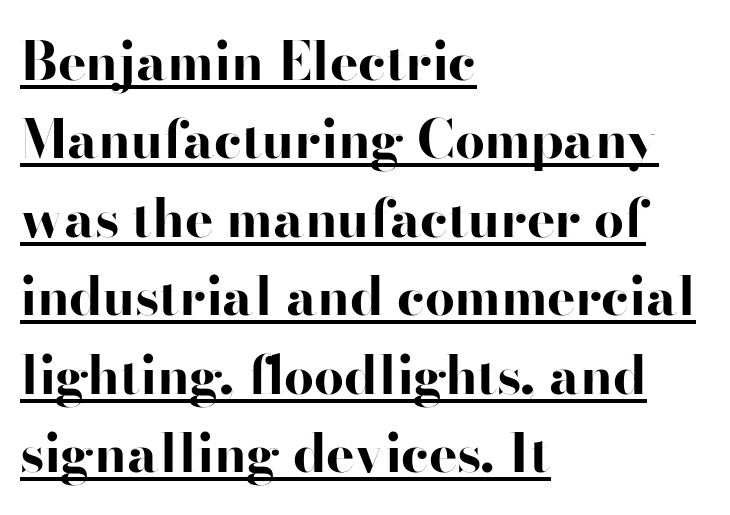
Glyph-to-glyph distance matches everyday printed text. The rendered words wear a rule along their underside. The designer left line spacing at the default. The rendering anchors every line to the left-hand side. The passage shown is emphatically bold.
